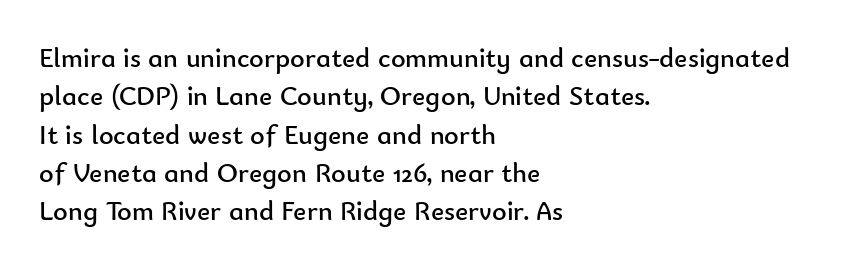
The image shows 28 px regular-weight sans-serif type, upright; set left-aligned, normal line spacing (1.37x), normal letter spacing, not underlined; low stroke contrast and a small x-height.
